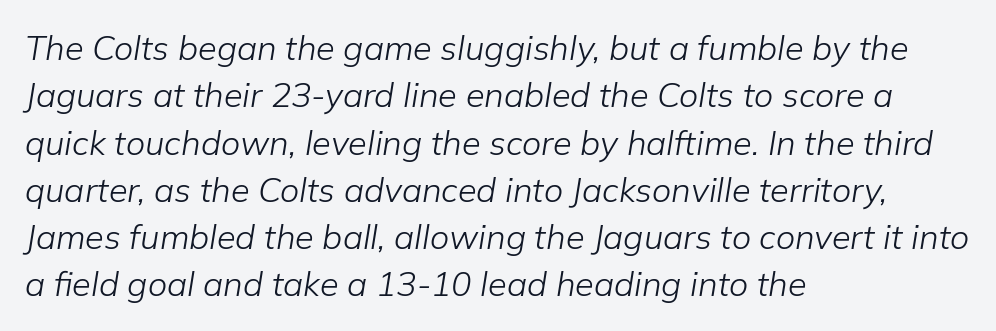
{"italic": "yes", "lean": "right", "slant_degrees": 9, "bold": "no", "weight": "light", "width": "normal", "stroke_contrast": "low", "x_height": "medium", "monospaced": "no", "underline": "no", "align": "left", "line_spacing": "normal", "line_spacing_ratio": 1.39, "letter_spacing": "normal", "letter_spacing_em": 0.0, "glyph_px": 34}
